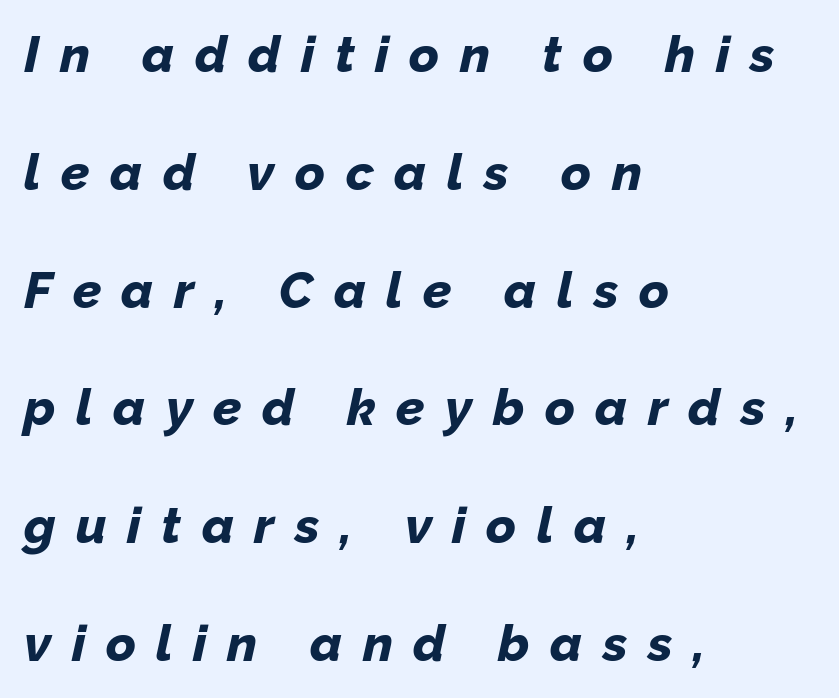
The image shows 51 px bold type, italic (leaning right); set left-aligned, loose line spacing (2.31x), unusually wide letter spacing (+0.4 em), not underlined; low stroke contrast and a medium x-height.
